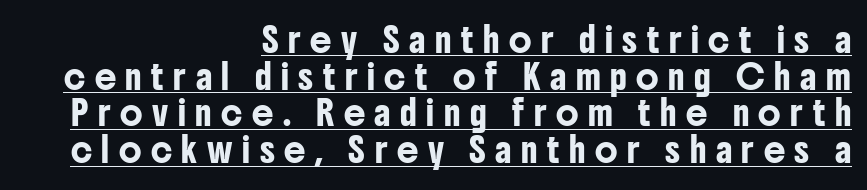
Q: Is the text italic (slanted)? A: No, it is upright.
Q: Is the text underlined? A: Yes.
Q: How is the paragraph aligned? A: Right-aligned.
Q: Is the spacing between letters normal or unusually wide? A: Unusually wide.
Q: Is the spacing between lines tight, normal or loose? A: Normal.
